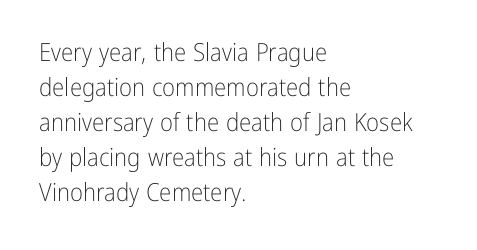
The image shows 25 px text type, upright; set left-aligned, normal line spacing (1.4x), normal letter spacing, not underlined.
